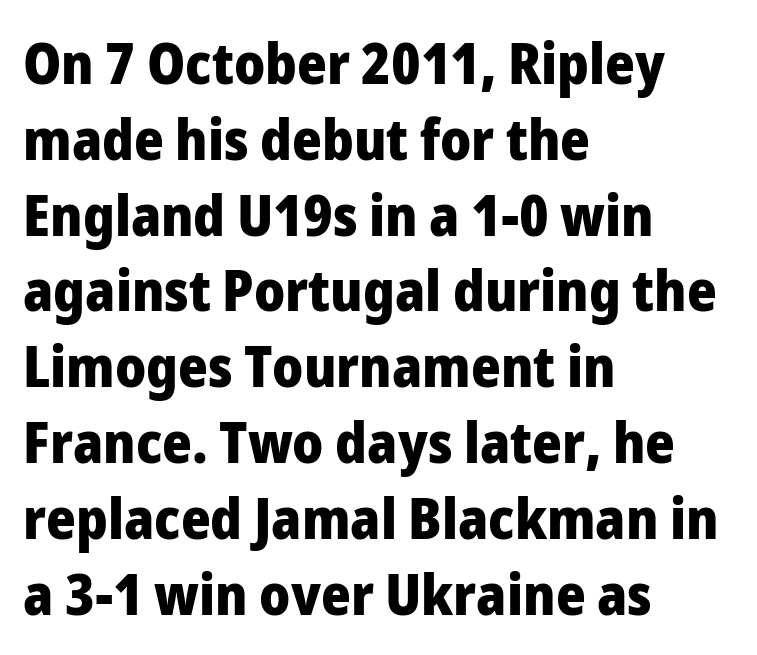
Unlike italic type, these characters show no tilt at all. Line starts are locked; line ends wander. Successive baselines arrive at the customary interval. Plain, unruled lines of type.
